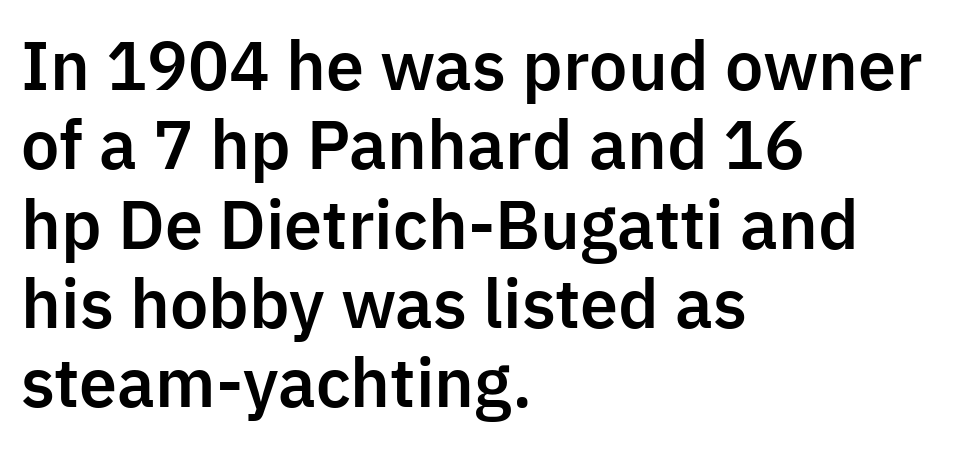
{"serif": "no", "italic": "no", "width": "normal", "stroke_contrast": "low", "x_height": "medium", "monospaced": "no", "underline": "no", "align": "left", "line_spacing_ratio": 1.22, "letter_spacing": "normal", "letter_spacing_em": 0.0, "glyph_px": 65}
